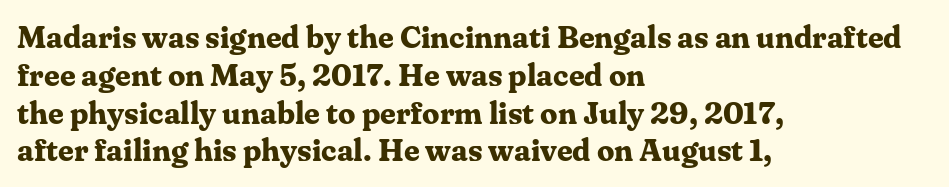
{"serif": "yes", "italic": "no", "bold": "yes", "weight": "bold", "width": "normal", "stroke_contrast": "medium", "x_height": "medium", "monospaced": "no", "underline": "no", "align": "left", "line_spacing_ratio": 1.22, "letter_spacing": "normal", "letter_spacing_em": 0.0, "glyph_px": 31}
